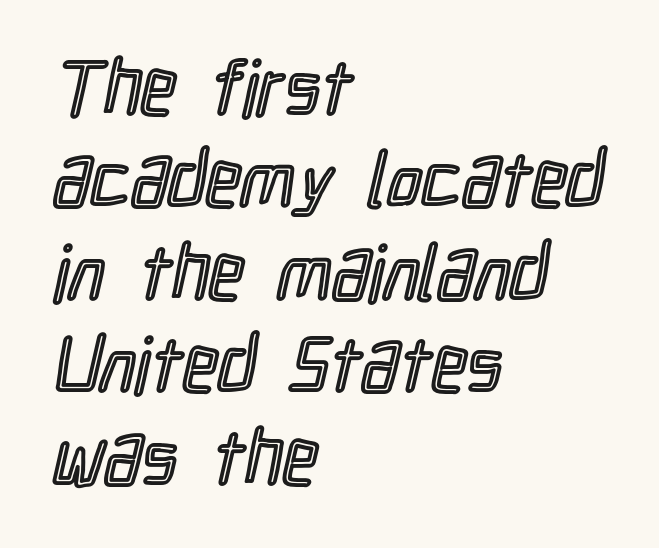
{"width": "condensed", "x_height": "medium", "monospaced": "no", "underline": "no", "align": "left", "line_spacing_ratio": 1.2, "letter_spacing": "normal", "letter_spacing_em": 0.0, "glyph_px": 77}
